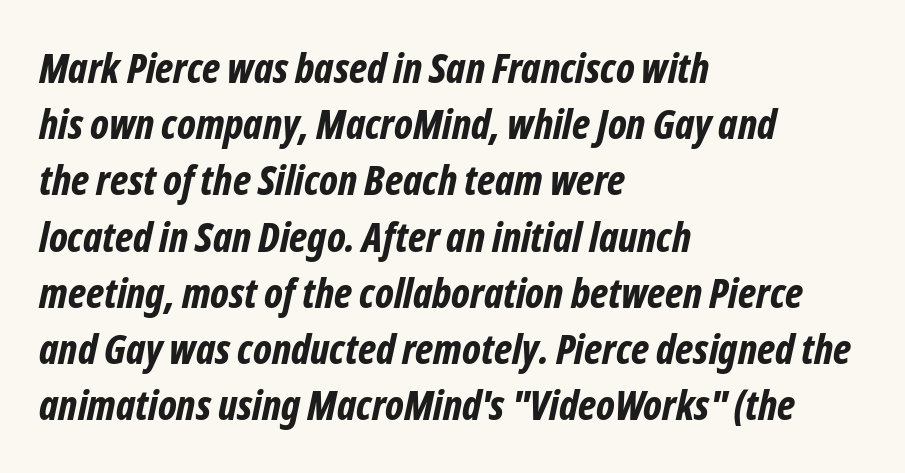
Q: Is the text bold? A: Yes.
Q: Is the text italic (slanted)? A: Yes, it leans right by about 12 degrees.
Q: Is the text underlined? A: No.
Q: How is the paragraph aligned? A: Left-aligned.
Q: Is the spacing between letters normal or unusually wide? A: Normal.
Q: Is the spacing between lines tight, normal or loose? A: Normal.
Q: Width (condensed, normal, or wide)? A: Condensed.
Q: Stroke contrast? A: Low.
Q: x-height? A: Medium.
Q: Monospaced? A: No.
